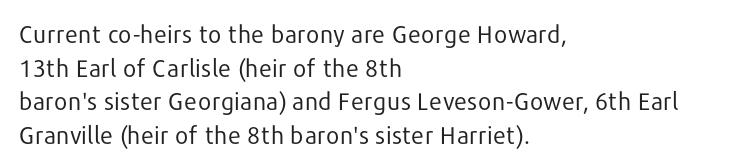
Does the copy run flush right? No — it runs flush left. Does extra space separate the letters? No, they use regular spacing. The letters look calm and open, with moderate or lighter stems. Beneath every word, the page is bare. Normally led — the rows are evenly, conventionally spaced.
